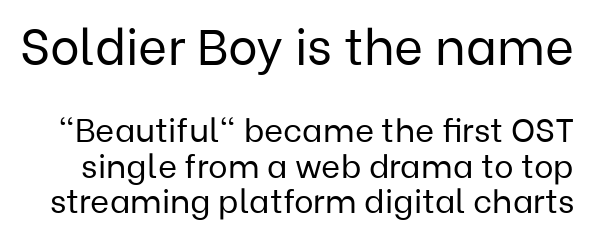
The image shows 50 px regular-weight sans-serif type, upright; set tight line spacing (1.07x), normal letter spacing, not underlined; the first (top) block is 1.52x larger; low stroke contrast and a medium x-height.
